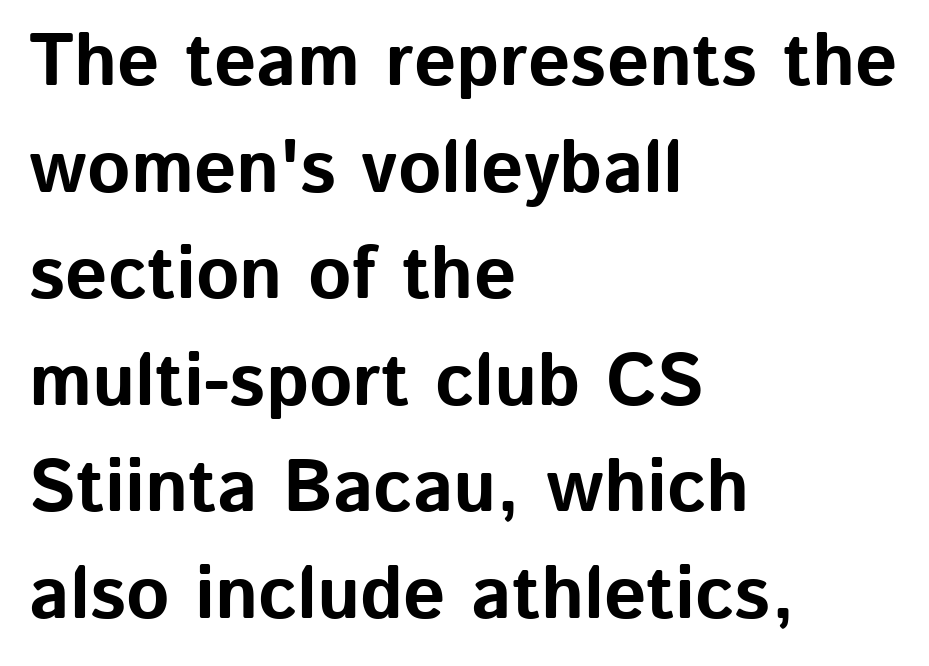
{"serif": "no", "italic": "no", "bold": "yes", "weight": "bold", "width": "normal", "stroke_contrast": "low", "x_height": "medium", "monospaced": "no", "underline": "no", "align": "left", "line_spacing": "normal", "line_spacing_ratio": 1.44, "letter_spacing": "normal", "letter_spacing_em": 0.0, "glyph_px": 74}
